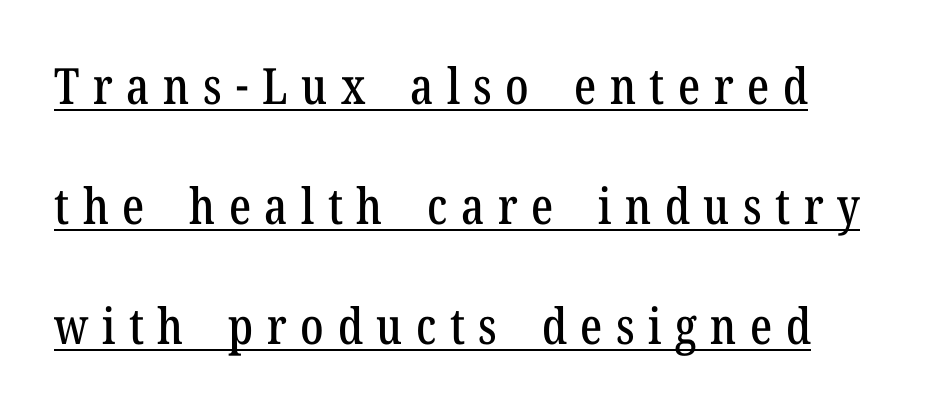
When letters stand straight like this, we call the style roman or upright. Glance below the letters and you will spot a drawn line. Typeset ragged right — the left edge is the straight one. Widely set lines give the paragraph a tall, airy silhouette. The face used here is proportionally spaced, like ordinary book or web type. Someone cranked the tracking dial way up on this one.
